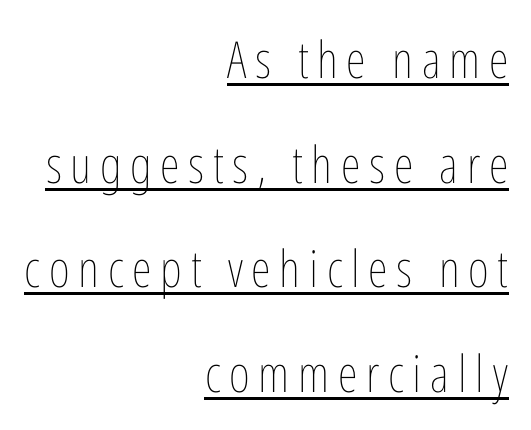
A quiet, ordinary-to-light weight characterises the typeface. You can tell it's not italic because the verticals are truly vertical. What's the leading like? Stretched, with rows far apart. Caption: multi-line text, flush right, ragged left.
